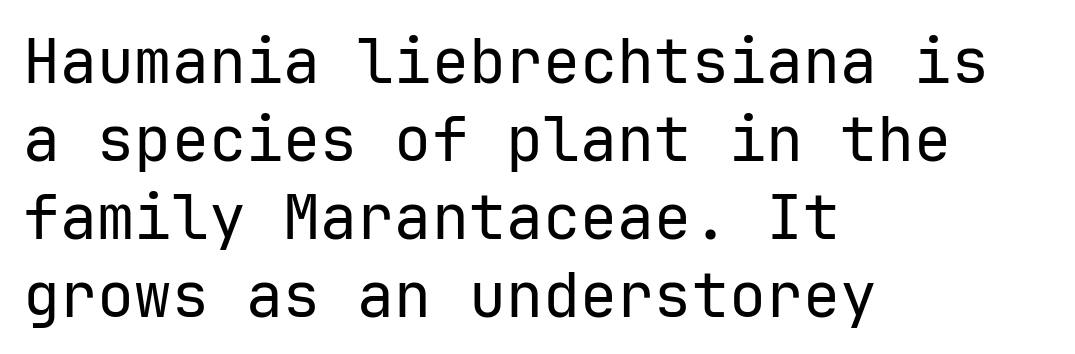
Nothing unusual about the tracking: characters are spaced as the font intends. The cut favours lightness, reaching ordinary text weight at its darkest. In terms of posture, this sample is upright. Unmarked baselines from the first word to the last. Regular leading.
